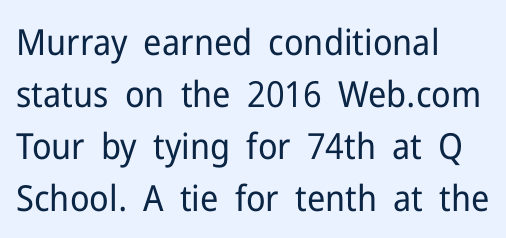
The image shows 36 px regular-weight sans-serif type, upright; set left-aligned, normal line spacing (1.44x), normal letter spacing, not underlined; low stroke contrast and a medium x-height.
